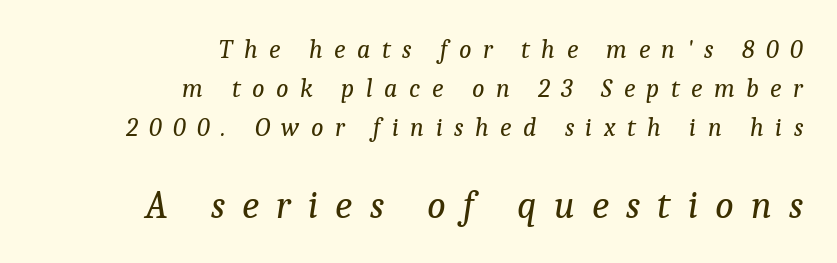
Q: Is the text bold? A: No.
Q: Is the text italic (slanted)? A: Yes, it leans right by about 9 degrees.
Q: Is the typeface a serif or a sans-serif typeface? A: Serif.
Q: Is the text underlined? A: No.
Q: How is the paragraph aligned? A: Right-aligned.
Q: Is the spacing between letters normal or unusually wide? A: Unusually wide.
Q: Is the spacing between lines tight, normal or loose? A: Normal.
Q: Which block of text is set in a larger size, the first (top) or the second (bottom)? A: The second (bottom) one.
Q: Width (condensed, normal, or wide)? A: Normal.
Q: Stroke contrast? A: Low.
Q: x-height? A: Medium.
Q: Monospaced? A: No.
